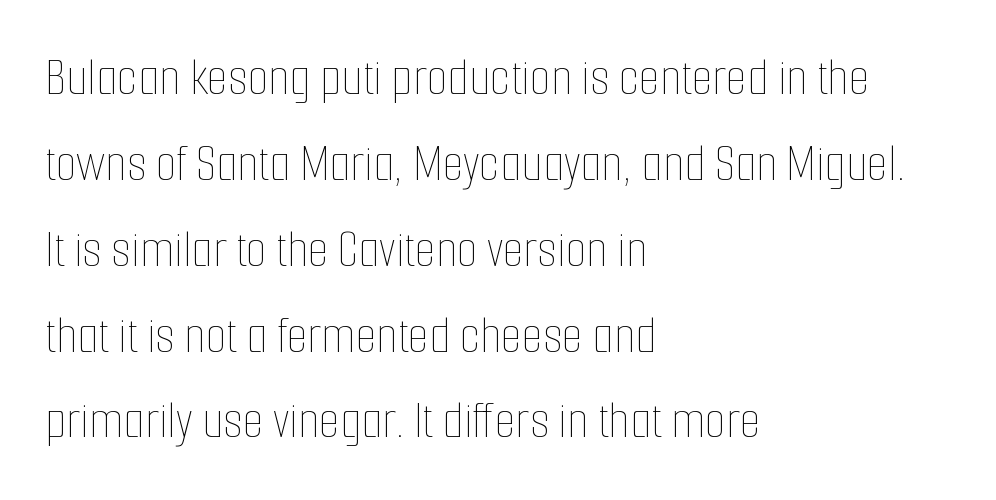
This sample has the flowing, uneven cadence of proportional lettering. The tracking reads as untouched default to a designer's eye. Characters remain perfectly vertical along every line. These lines are set flush left with a ragged right edge. The block of text has a typical density, with ordinary space between rows. Stems and bowls with no extra thickness — not bold.
